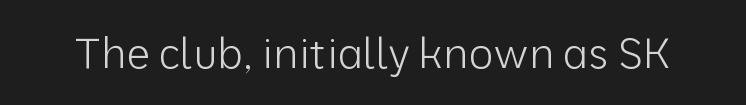
Descender tails drop into unmarked territory. The typeface chosen for these lines omits serifs. This is not heavy type; no bold has been used. Observe the ordinary spacing: letters are neighbours, not strangers. Tall strokes in this sample are plumb rather than angled.
